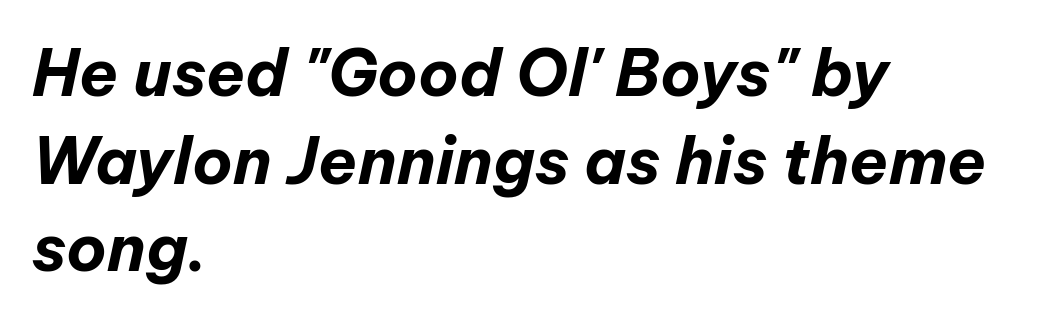
{"italic": "yes", "lean": "right", "slant_degrees": 12, "bold": "yes", "weight": "bold", "width": "normal", "stroke_contrast": "low", "x_height": "medium", "monospaced": "no", "underline": "no", "align": "left", "line_spacing": "normal", "line_spacing_ratio": 1.37, "letter_spacing": "normal", "letter_spacing_em": 0.0, "glyph_px": 64}
